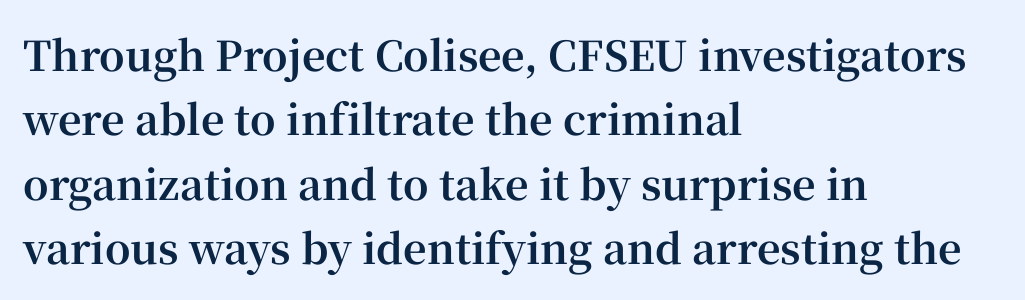
{"serif": "yes", "italic": "no", "bold": "yes", "weight": "bold", "width": "normal", "stroke_contrast": "high", "x_height": "medium", "monospaced": "no", "underline": "no", "align": "left", "line_spacing": "normal", "line_spacing_ratio": 1.57, "letter_spacing": "normal", "letter_spacing_em": 0.0, "glyph_px": 41}
